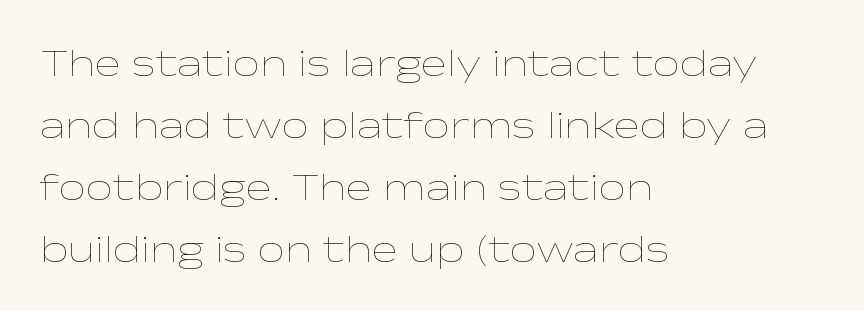
What's the leading like? Ordinary, nothing unusual. Posture: upright roman. The gap between lines stays unmarked. A student would call this left alignment; a typographer would say flush left, rag right.
